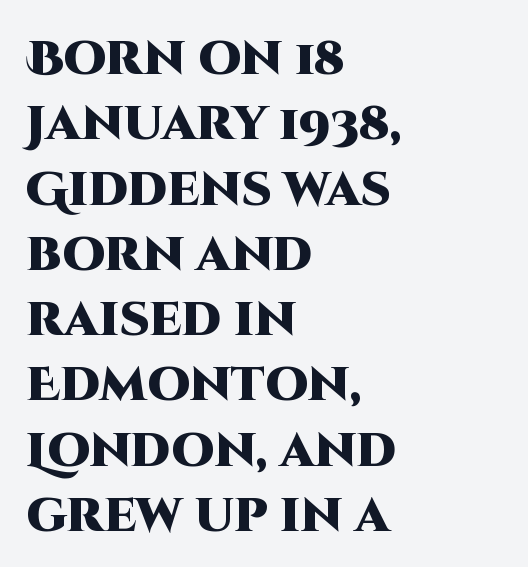
Q: Is the text bold? A: Yes.
Q: Is the text italic (slanted)? A: No, it is upright.
Q: Is the typeface a serif or a sans-serif typeface? A: Sans-serif.
Q: Is the text underlined? A: No.
Q: How is the paragraph aligned? A: Left-aligned.
Q: Is the spacing between letters normal or unusually wide? A: Normal.
Q: Is the spacing between lines tight, normal or loose? A: Normal.
Q: Width (condensed, normal, or wide)? A: Normal.
Q: Stroke contrast? A: High.
Q: x-height? A: Large.
Q: Monospaced? A: No.
